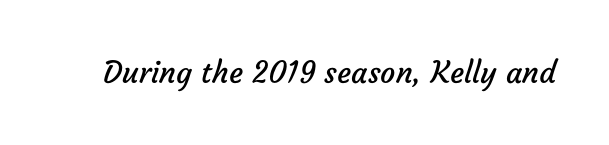
Q: Is the text bold? A: No.
Q: Is the typeface a serif or a sans-serif typeface? A: Sans-serif.
Q: Is the text underlined? A: No.
Q: Is the spacing between letters normal or unusually wide? A: Normal.
Q: Width (condensed, normal, or wide)? A: Normal.
Q: Stroke contrast? A: Low.
Q: x-height? A: Medium.
Q: Monospaced? A: No.
